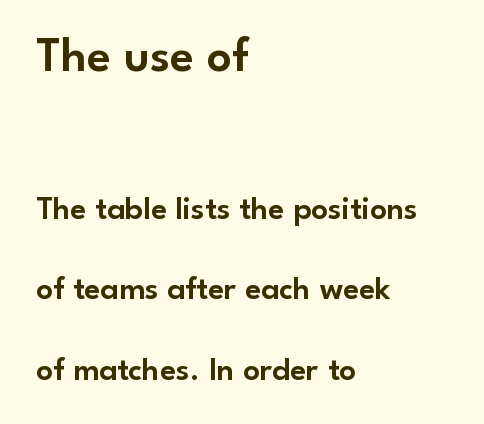
The image shows 49 px sans-serif type, upright; set left-aligned, loose line spacing (2.44x), normal letter spacing, not underlined; the first (top) block is 1.48x larger; low stroke contrast and a small x-height.
